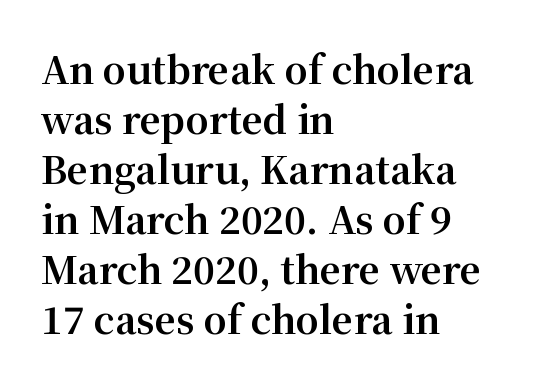
The image shows 37 px bold serif type, upright; set left-aligned, normal line spacing (1.35x), normal letter spacing, not underlined; medium stroke contrast and a medium x-height.
